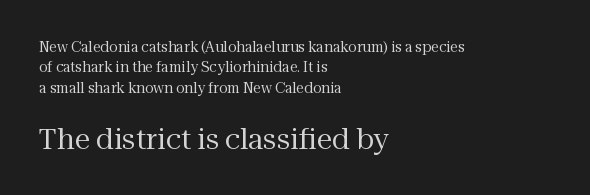
The image shows 28 px regular-weight serif type, upright; set left-aligned, normal line spacing (1.46x), normal letter spacing, not underlined; the second (bottom) block is 2.0x larger; medium stroke contrast and a medium x-height.
